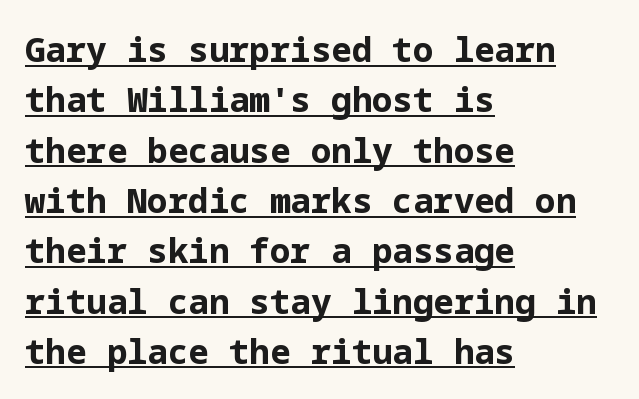
Q: Is the text bold? A: Yes.
Q: Is the text italic (slanted)? A: No, it is upright.
Q: Is the typeface a serif or a sans-serif typeface? A: Sans-serif.
Q: Is the text underlined? A: Yes.
Q: How is the paragraph aligned? A: Left-aligned.
Q: Is the spacing between letters normal or unusually wide? A: Normal.
Q: Is the spacing between lines tight, normal or loose? A: Normal.
Q: Width (condensed, normal, or wide)? A: Normal.
Q: Stroke contrast? A: Low.
Q: x-height? A: Medium.
